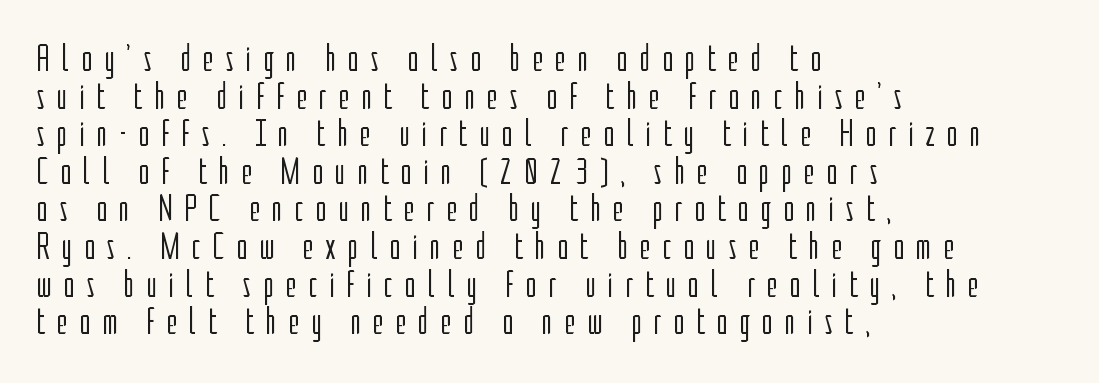
{"serif": "no", "italic": "no", "bold": "no", "weight": "light", "width": "condensed", "stroke_contrast": "low", "x_height": "medium", "monospaced": "no", "underline": "no", "align": "left", "line_spacing": "tight", "line_spacing_ratio": 0.99, "letter_spacing": "wide", "letter_spacing_em": 0.3, "glyph_px": 38}
